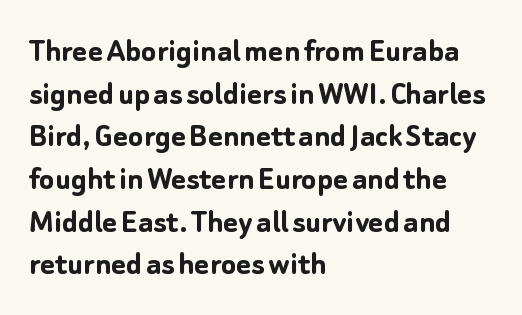
The gaps between neighbouring characters are ordinary and unremarkable. Typographic density is high because the face is bold. The zone under the glyphs is completely vacant. The setting favours the left margin, as ordinary paragraphs usually do. The lettering holds an erect, upright posture throughout.
